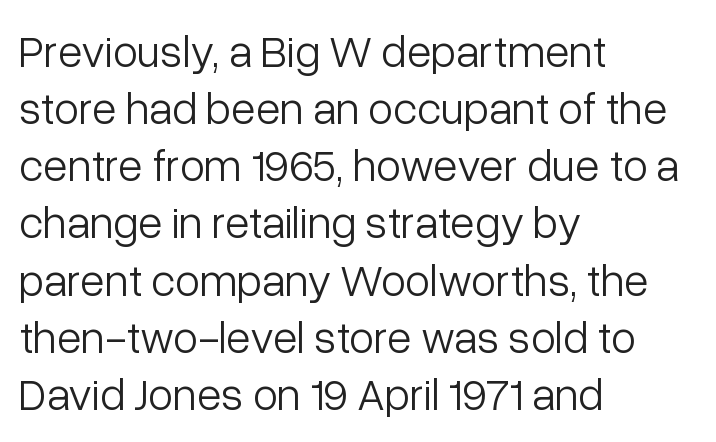
Spacing verdict: proportional, widths tailored to each character. Quick note: not italic, upright. No heavy texture on the line: the type isn't bold. Typeset ragged right — the left edge is the straight one. The tracking reads as untouched default to a designer's eye.
